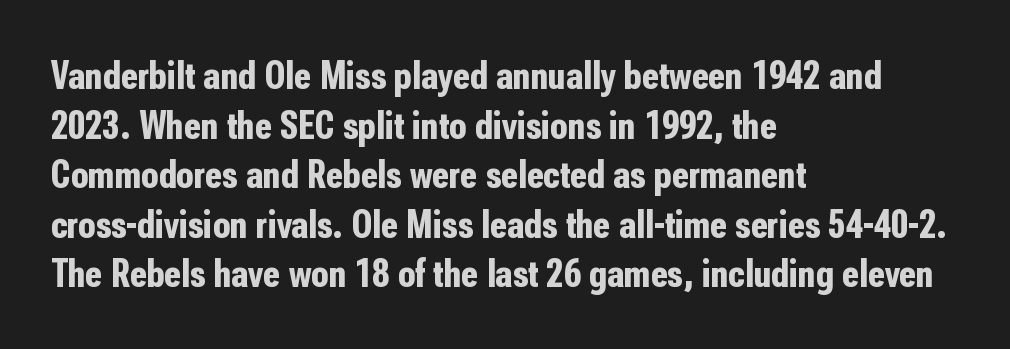
{"serif": "no", "italic": "no", "bold": "yes", "weight": "bold", "width": "condensed", "stroke_contrast": "low", "x_height": "medium", "monospaced": "no", "underline": "no", "align": "left", "line_spacing_ratio": 1.24, "letter_spacing": "normal", "letter_spacing_em": 0.0, "glyph_px": 40}
